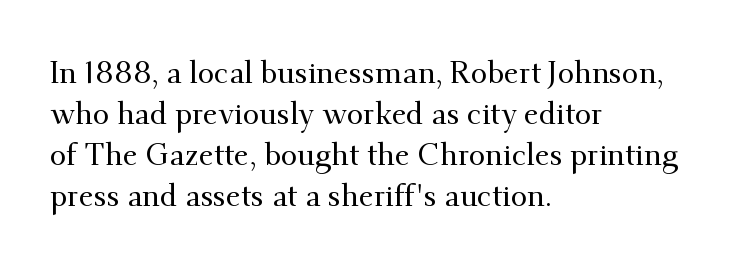
{"serif": "yes", "italic": "no", "width": "normal", "stroke_contrast": "medium", "x_height": "small", "monospaced": "no", "underline": "no", "align": "left", "line_spacing": "normal", "line_spacing_ratio": 1.37, "letter_spacing": "normal", "letter_spacing_em": 0.0, "glyph_px": 30}
